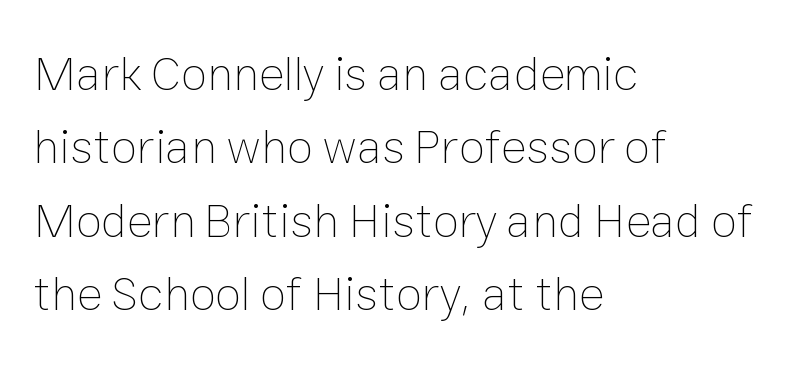
{"italic": "no", "bold": "no", "weight": "thin", "width": "normal", "stroke_contrast": "low", "x_height": "medium", "monospaced": "no", "underline": "no", "align": "left", "line_spacing": "normal", "line_spacing_ratio": 1.53, "letter_spacing": "normal", "letter_spacing_em": 0.0, "glyph_px": 48}
